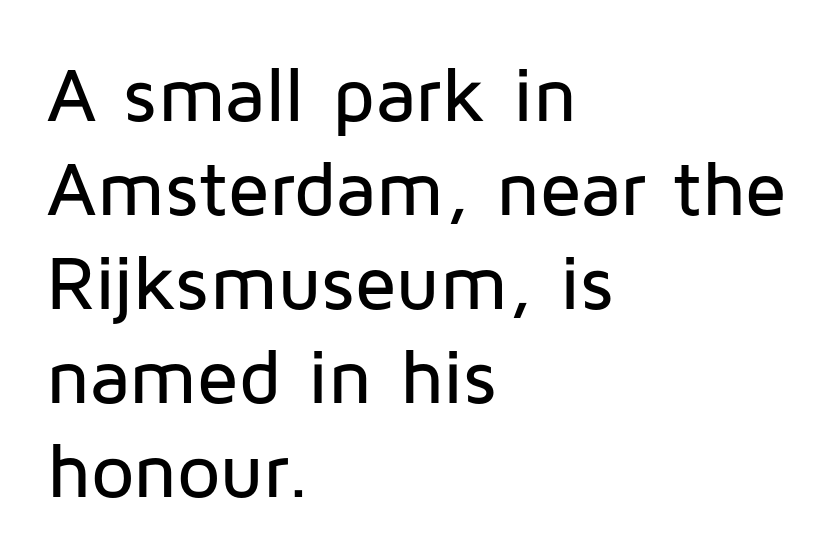
{"serif": "no", "italic": "no", "width": "normal", "stroke_contrast": "low", "x_height": "medium", "monospaced": "no", "underline": "no", "align": "left", "line_spacing_ratio": 1.22, "letter_spacing": "normal", "letter_spacing_em": 0.0, "glyph_px": 77}
